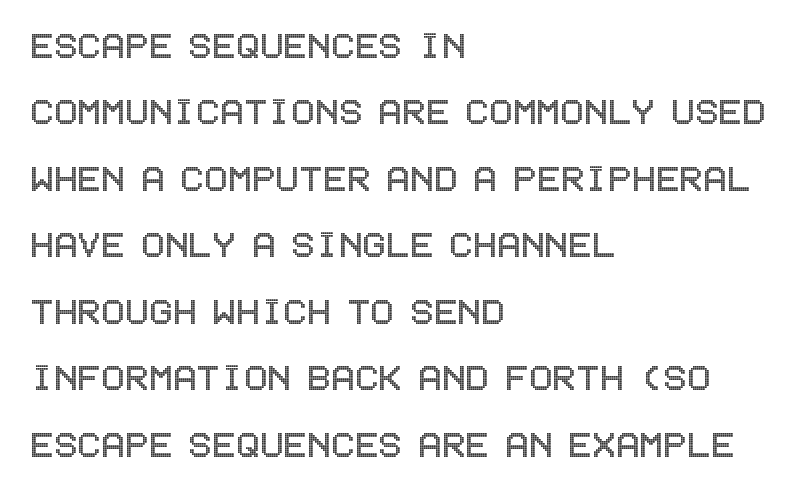
Posture: upright roman. Whoever set this chose a conventional vertical rhythm. Plain, unruled lines of type. The compositor pushed each line to the left boundary. Nobody touched the tracking dial on this one.
